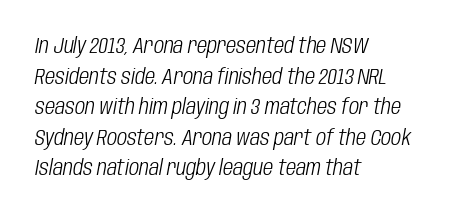
A quiet, ordinary-to-light weight characterises the typeface. The letters sit at their default tracking, neither squeezed nor spread. Leading matches the norm, producing a regular column. Honestly, there is no underline to notice here at all. Compared with a centered layout, this one pins lines to the left instead. The face used here has a pronounced slope to its letters.
